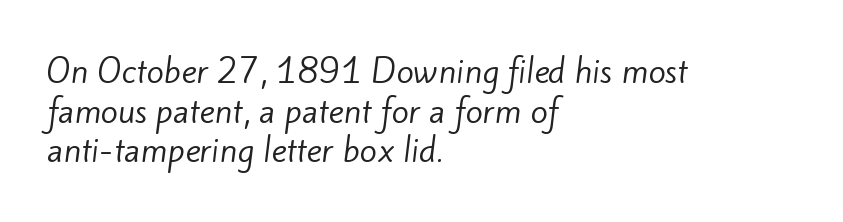
Q: Is the text bold? A: No.
Q: Is the typeface a serif or a sans-serif typeface? A: Sans-serif.
Q: Is the text underlined? A: No.
Q: How is the paragraph aligned? A: Left-aligned.
Q: Is the spacing between letters normal or unusually wide? A: Normal.
Q: Width (condensed, normal, or wide)? A: Normal.
Q: Stroke contrast? A: Low.
Q: x-height? A: Small.
Q: Monospaced? A: No.
